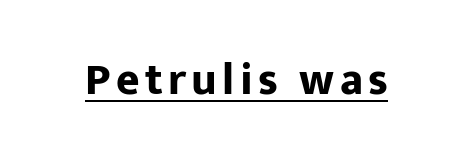
In terms of posture, this sample is upright. What weight is shown? A full bold with thick strokes. Look at the bottom of the vertical strokes: they stop flat, with no serifs. The passage shown is underscored from start to finish. The face used here is proportionally spaced, like ordinary book or web type.
